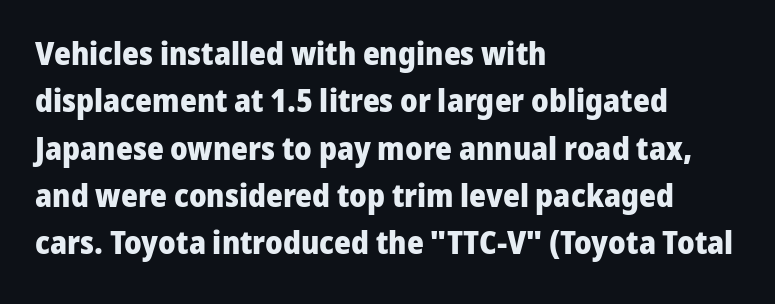
Does extra space separate the letters? No, they use regular spacing. If you drew a line through each stem, it would be perfectly vertical. The font is running at its bold setting. The rendering shows plain stroke endings on the letterforms — a sans-serif design. Is there much room between lines? A standard amount, neither cramped nor airy.
